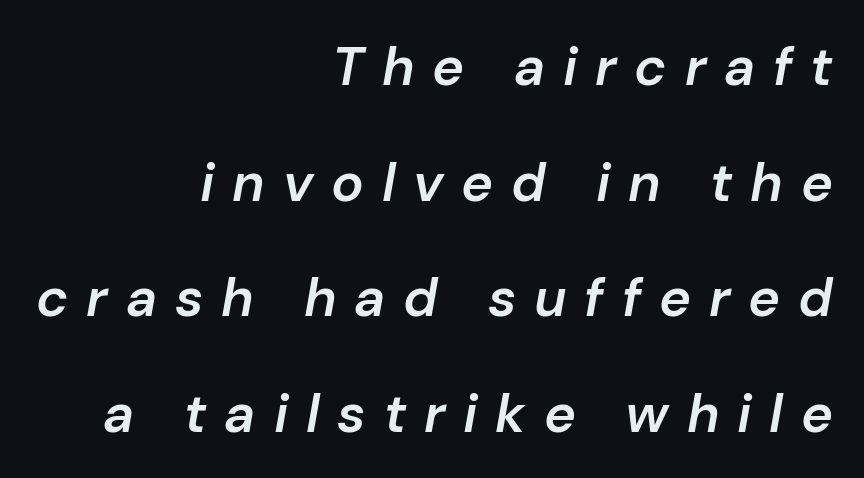
The image shows 54 px semibold type, italic (leaning right); set right-aligned, loose line spacing (2.14x), unusually wide letter spacing (+0.33 em), not underlined; low stroke contrast and a medium x-height.
